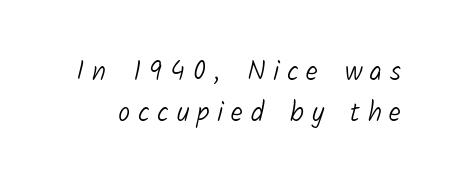
Each word looks stretched out because of the extra space between its letters. Is there much room between lines? A standard amount, neither cramped nor airy. Only glyphs here, with clear space below each row. A light-to-regular cut is what we see here.
